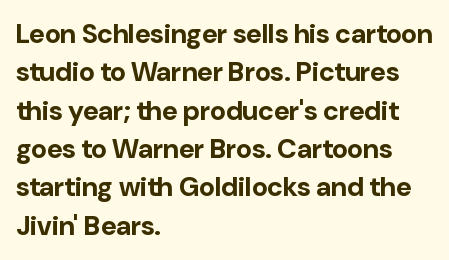
{"italic": "no", "bold": "yes", "underline": "no", "align": "left", "line_spacing": "normal", "line_spacing_ratio": 1.42, "letter_spacing": "normal", "letter_spacing_em": 0.0, "glyph_px": 27}
